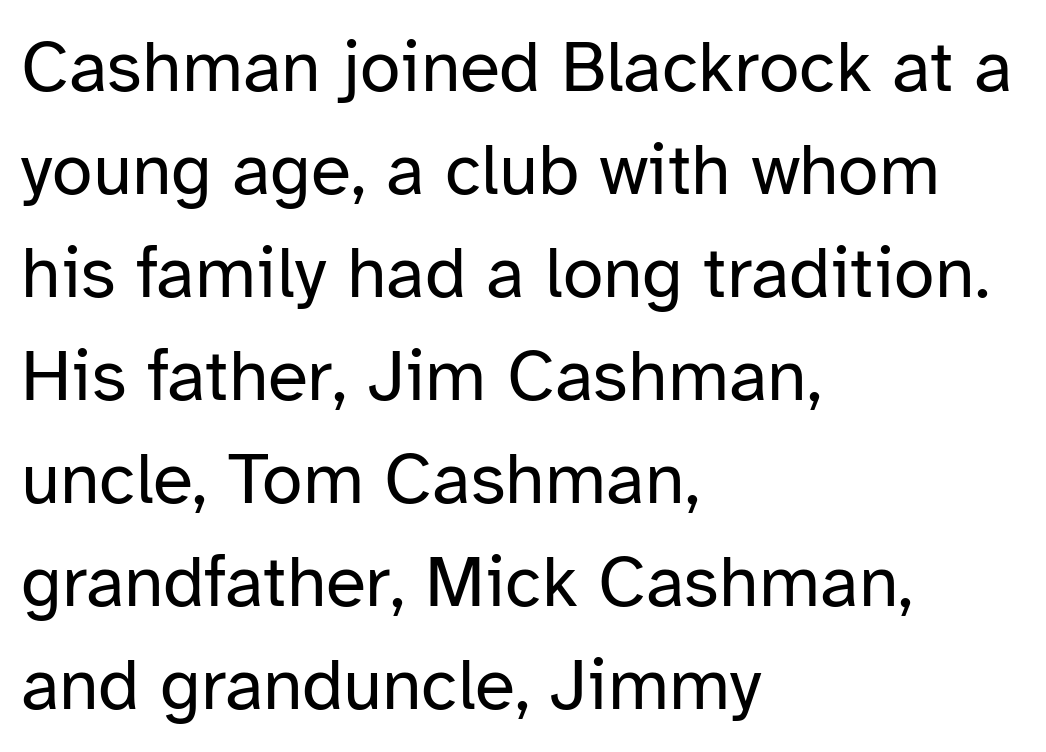
Q: Is the text bold? A: No.
Q: Is the text italic (slanted)? A: No, it is upright.
Q: Is the typeface a serif or a sans-serif typeface? A: Sans-serif.
Q: Is the text underlined? A: No.
Q: How is the paragraph aligned? A: Left-aligned.
Q: Is the spacing between letters normal or unusually wide? A: Normal.
Q: Is the spacing between lines tight, normal or loose? A: Normal.
Q: Width (condensed, normal, or wide)? A: Normal.
Q: Stroke contrast? A: Low.
Q: x-height? A: Medium.
Q: Monospaced? A: No.
